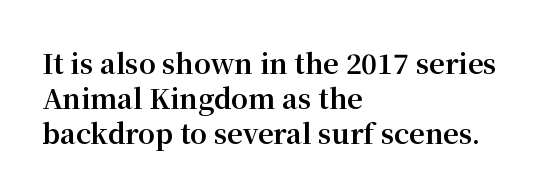
{"italic": "no", "bold": "yes", "underline": "no", "align": "left", "line_spacing": "normal", "line_spacing_ratio": 1.3, "letter_spacing": "normal", "letter_spacing_em": 0.0, "glyph_px": 27}
